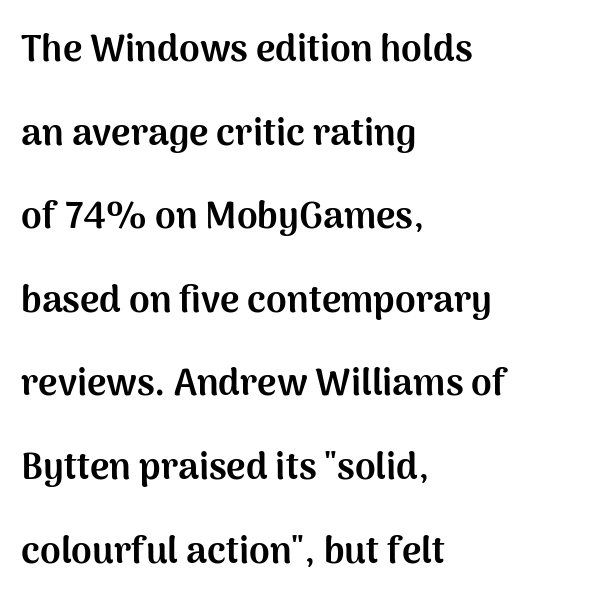
Q: Is the text bold? A: Yes.
Q: Is the text italic (slanted)? A: No, it is upright.
Q: Is the typeface a serif or a sans-serif typeface? A: Sans-serif.
Q: Is the text underlined? A: No.
Q: How is the paragraph aligned? A: Left-aligned.
Q: Is the spacing between letters normal or unusually wide? A: Normal.
Q: Is the spacing between lines tight, normal or loose? A: Loose.
Q: Width (condensed, normal, or wide)? A: Normal.
Q: Stroke contrast? A: Medium.
Q: x-height? A: Medium.
Q: Monospaced? A: No.
